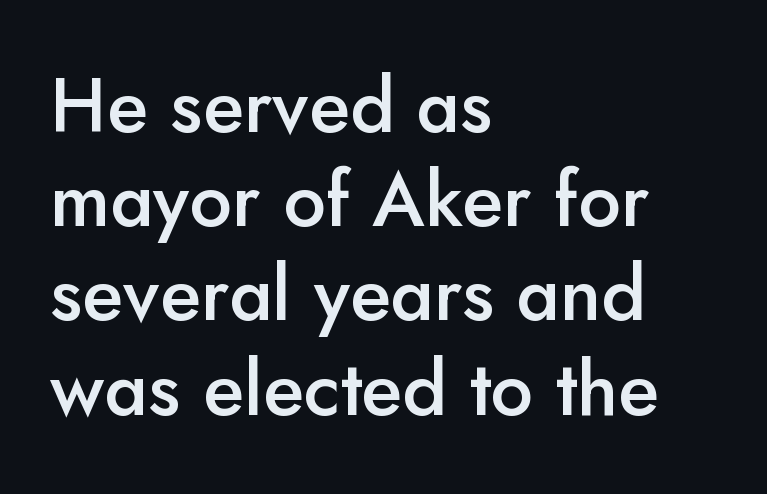
The letters stand upright; this is a roman face. Caption: standard tracking, unaltered. Horizontally, the lines are justified to the leading edge only. The typeface chosen for these lines omits serifs.
